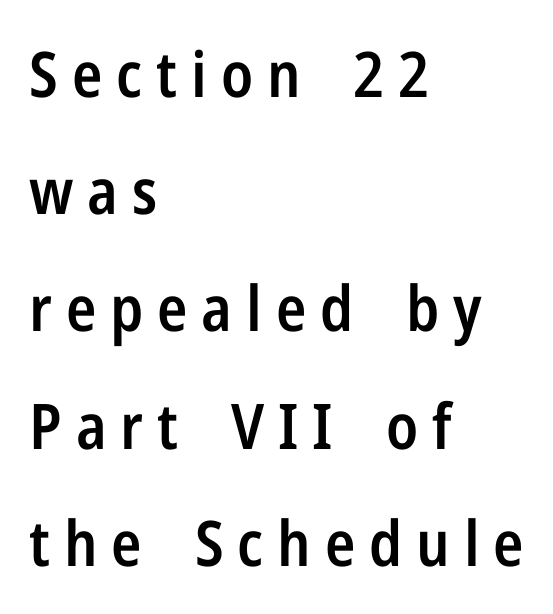
The image shows 63 px semibold, condensed sans-serif type, upright; set left-aligned, line spacing 1.86x, unusually wide letter spacing (+0.22 em), not underlined; low stroke contrast and a medium x-height.
